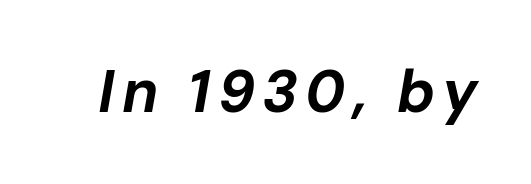
{"italic": "yes", "lean": "right", "slant_degrees": 10, "bold": "yes", "weight": "bold", "width": "normal", "stroke_contrast": "low", "x_height": "medium", "monospaced": "no", "underline": "no", "glyph_px": 59}
